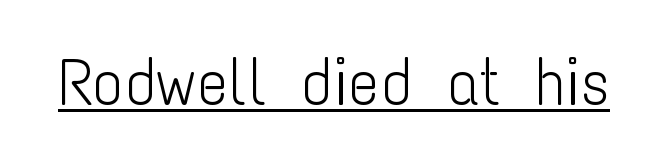
The image shows 66 px light, condensed sans-serif type, upright; set normal letter spacing, underlined; low stroke contrast and a medium x-height.
